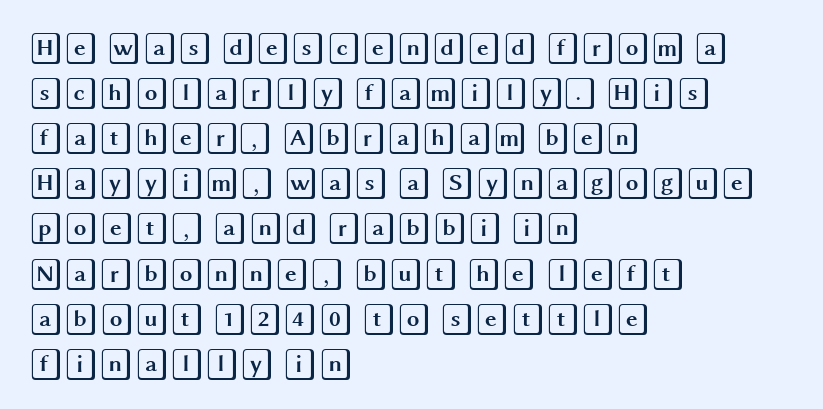
Q: Is the text italic (slanted)? A: No, it is upright.
Q: Is the text underlined? A: No.
Q: How is the paragraph aligned? A: Left-aligned.
Q: Is the spacing between letters normal or unusually wide? A: Normal.
Q: Is the spacing between lines tight, normal or loose? A: Normal.
Q: Width (condensed, normal, or wide)? A: Wide.
Q: x-height? A: Large.
